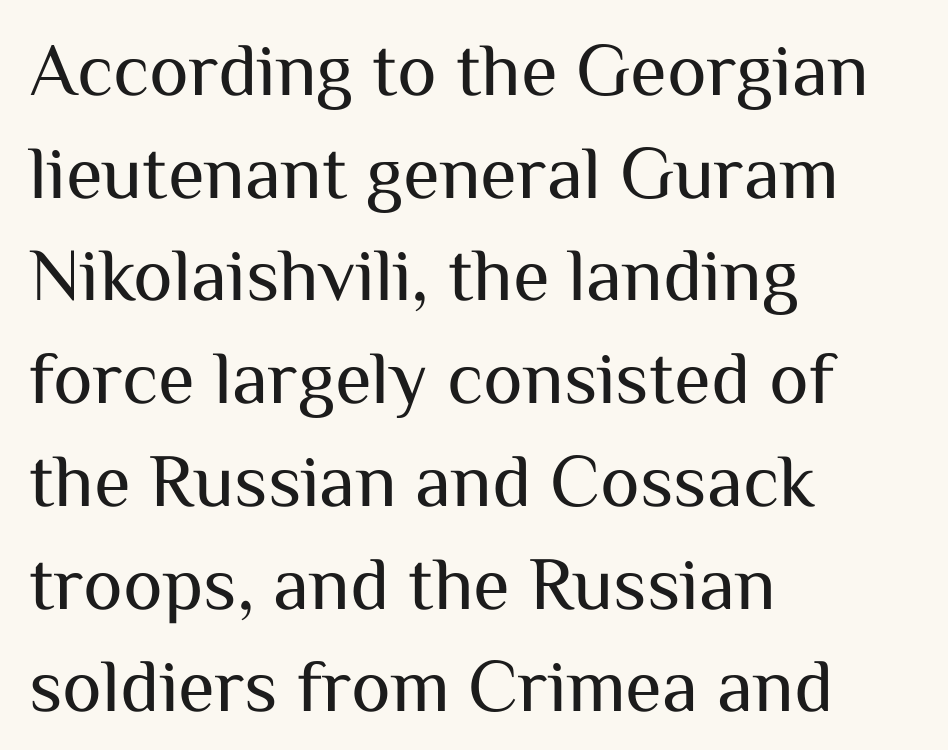
Q: Is the text bold? A: No.
Q: Is the text italic (slanted)? A: No, it is upright.
Q: Is the typeface a serif or a sans-serif typeface? A: Sans-serif.
Q: Is the text underlined? A: No.
Q: How is the paragraph aligned? A: Left-aligned.
Q: Is the spacing between letters normal or unusually wide? A: Normal.
Q: Is the spacing between lines tight, normal or loose? A: Normal.
Q: Width (condensed, normal, or wide)? A: Normal.
Q: Stroke contrast? A: Medium.
Q: x-height? A: Medium.
Q: Monospaced? A: No.
